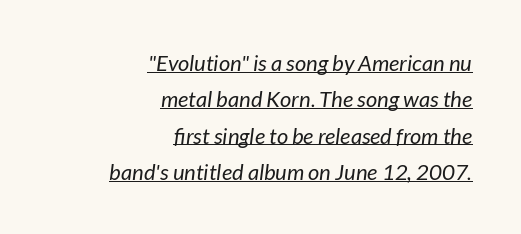
Short note: letters normally spaced. The leading is moderate, giving the passage an even texture. The axis of the letterforms is tilted away from vertical. This is not heavy type; no bold has been used. Teacher's note: observe the even right margin — that is flush-right alignment. Underlining? Definitely there.
